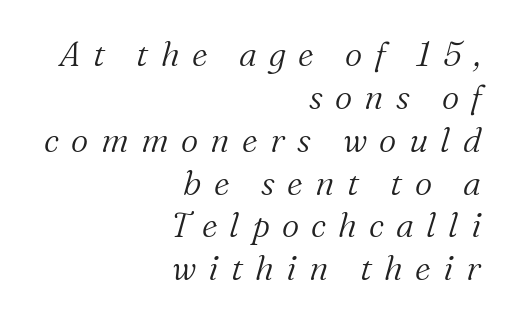
Q: Is the text bold? A: No.
Q: Is the text italic (slanted)? A: Yes, it leans right by about 16 degrees.
Q: Is the typeface a serif or a sans-serif typeface? A: Serif.
Q: Is the text underlined? A: No.
Q: How is the paragraph aligned? A: Right-aligned.
Q: Is the spacing between letters normal or unusually wide? A: Unusually wide.
Q: Is the spacing between lines tight, normal or loose? A: Normal.
Q: Width (condensed, normal, or wide)? A: Normal.
Q: Stroke contrast? A: Medium.
Q: x-height? A: Medium.
Q: Monospaced? A: No.
